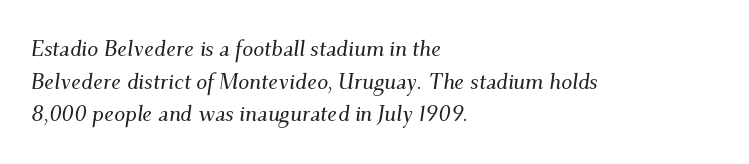
Successive baselines arrive at the customary interval. An italicized treatment has been applied to the whole sample. Anything drawn beneath the words? Only blank space. Spacing between characters is what you'd get straight out of the box. The typesetter chose a ragged-right arrangement here.
